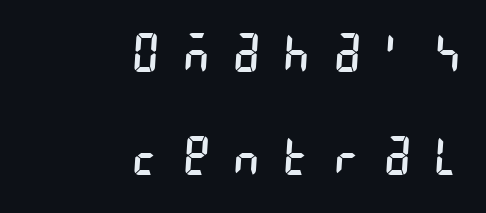
{"serif": "no", "bold": "no", "weight": "regular", "width": "condensed", "stroke_contrast": "low", "x_height": "large", "underline": "no", "align": "right", "line_spacing": "loose", "line_spacing_ratio": 1.95, "letter_spacing": "wide", "letter_spacing_em": 0.48, "glyph_px": 53}
